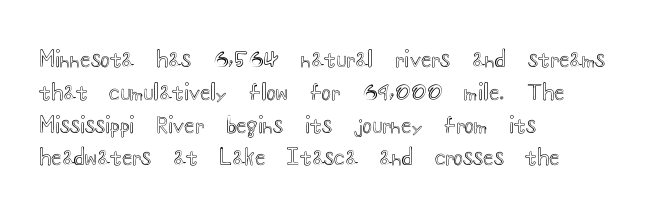
{"italic": "no", "underline": "no", "align": "left", "line_spacing": "normal", "line_spacing_ratio": 1.49, "letter_spacing": "normal", "letter_spacing_em": 0.0, "glyph_px": 22}
